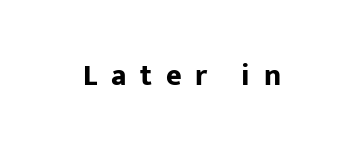
The image shows 30 px bold sans-serif type, upright; set unusually wide letter spacing (+0.46 em), not underlined; low stroke contrast and a medium x-height.
